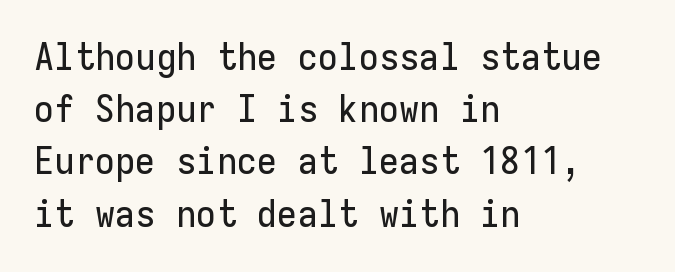
Q: Is the text italic (slanted)? A: No, it is upright.
Q: Is the typeface a serif or a sans-serif typeface? A: Sans-serif.
Q: Is the text underlined? A: No.
Q: How is the paragraph aligned? A: Left-aligned.
Q: Is the spacing between letters normal or unusually wide? A: Normal.
Q: Is the spacing between lines tight, normal or loose? A: Normal.
Q: Width (condensed, normal, or wide)? A: Normal.
Q: Stroke contrast? A: Low.
Q: x-height? A: Medium.
Q: Monospaced? A: Yes.
